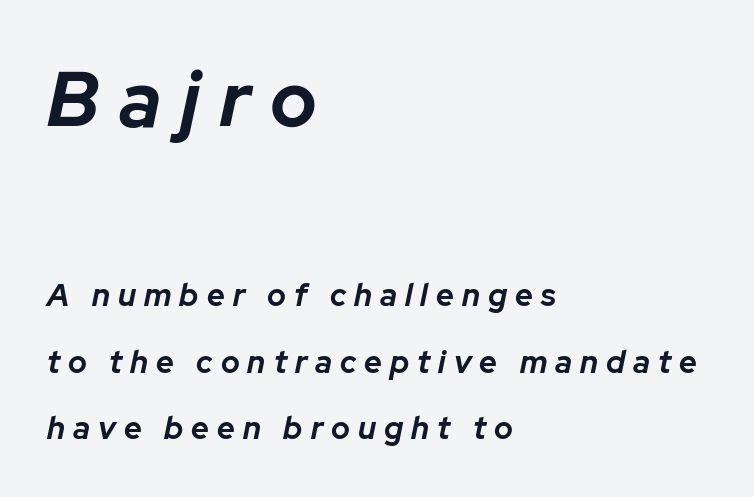
The image shows 77 px bold type, italic (leaning right); set left-aligned, loose line spacing (2.15x), unusually wide letter spacing (+0.26 em), not underlined; the first (top) block is 2.48x larger; low stroke contrast and a medium x-height.
